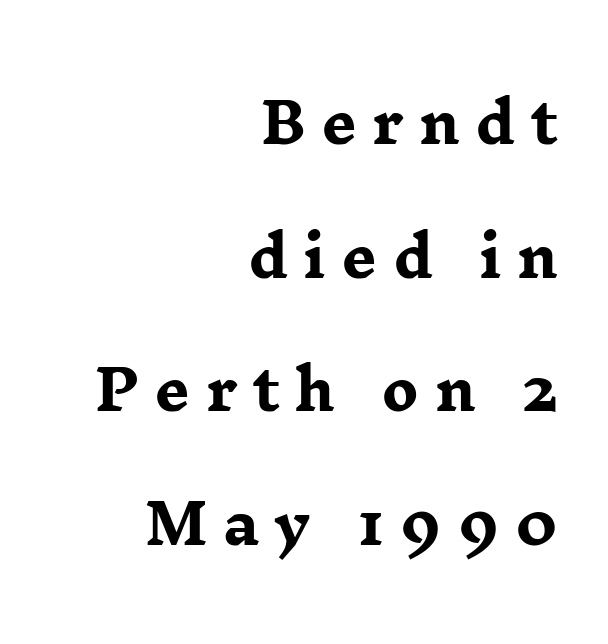
{"serif": "yes", "italic": "no", "bold": "yes", "weight": "heavy", "width": "wide", "stroke_contrast": "low", "x_height": "medium", "monospaced": "no", "underline": "no", "align": "right", "line_spacing": "loose", "line_spacing_ratio": 2.43, "letter_spacing": "wide", "letter_spacing_em": 0.28, "glyph_px": 55}
